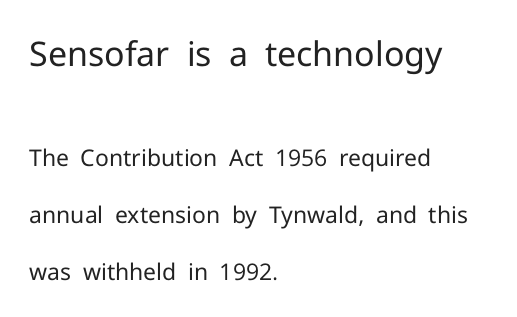
Widely set lines give the paragraph a tall, airy silhouette. The specimen reads as upright at a glance. Plain, unruled lines of type. A sans-serif font was chosen for this passage. Compared with typical body copy, the letter spacing here is the same. Each stroke keeps to a modest, everyday thickness or less.
